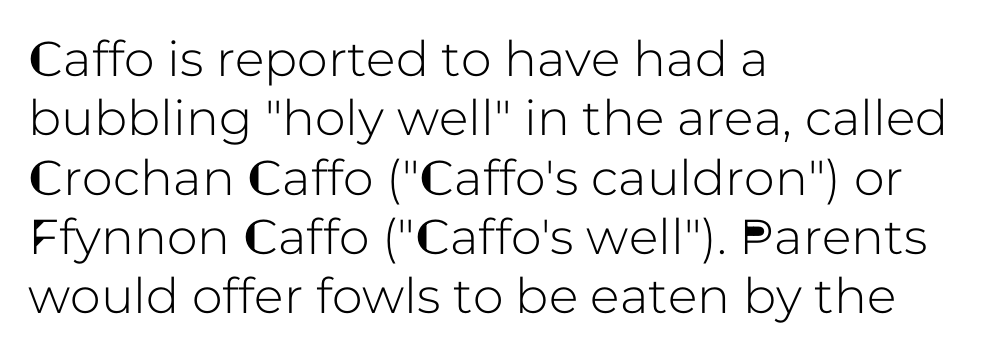
Q: Is the text italic (slanted)? A: No, it is upright.
Q: Is the typeface a serif or a sans-serif typeface? A: Sans-serif.
Q: Is the text underlined? A: No.
Q: How is the paragraph aligned? A: Left-aligned.
Q: Is the spacing between letters normal or unusually wide? A: Normal.
Q: Width (condensed, normal, or wide)? A: Normal.
Q: Stroke contrast? A: Low.
Q: x-height? A: Medium.
Q: Monospaced? A: No.
